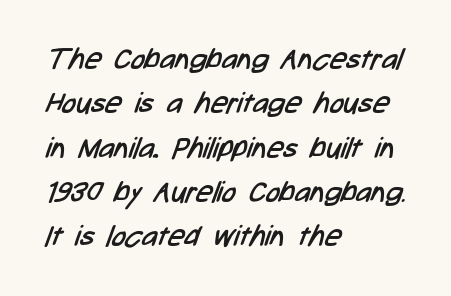
Q: Is the text bold? A: No.
Q: Is the typeface a serif or a sans-serif typeface? A: Sans-serif.
Q: Is the text underlined? A: No.
Q: How is the paragraph aligned? A: Left-aligned.
Q: Is the spacing between letters normal or unusually wide? A: Normal.
Q: Is the spacing between lines tight, normal or loose? A: Normal.
Q: Width (condensed, normal, or wide)? A: Condensed.
Q: Stroke contrast? A: Low.
Q: x-height? A: Medium.
Q: Monospaced? A: No.
